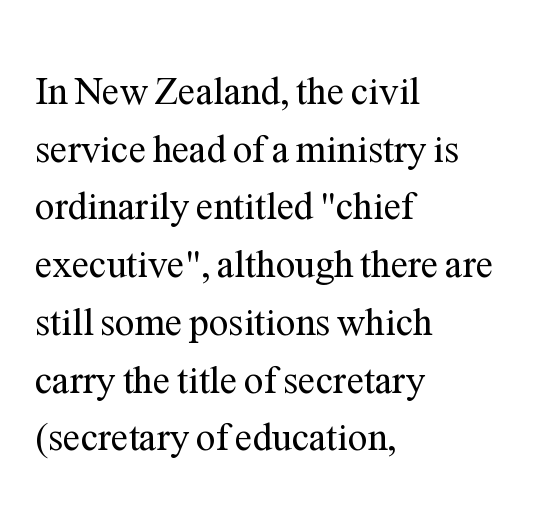
Q: Is the text bold? A: No.
Q: Is the text italic (slanted)? A: No, it is upright.
Q: Is the typeface a serif or a sans-serif typeface? A: Serif.
Q: Is the text underlined? A: No.
Q: How is the paragraph aligned? A: Left-aligned.
Q: Is the spacing between letters normal or unusually wide? A: Normal.
Q: Is the spacing between lines tight, normal or loose? A: Normal.
Q: Width (condensed, normal, or wide)? A: Normal.
Q: Stroke contrast? A: Medium.
Q: x-height? A: Medium.
Q: Monospaced? A: No.
